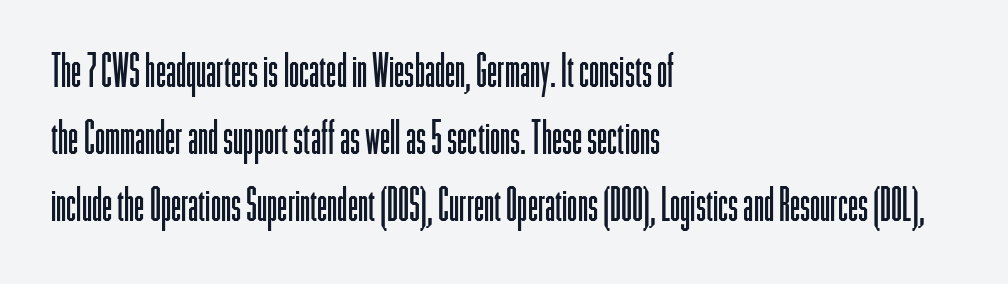
The image shows 46 px light, condensed sans-serif type, upright; set left-aligned, normal line spacing (1.46x), normal letter spacing, not underlined; low stroke contrast and a medium x-height.
